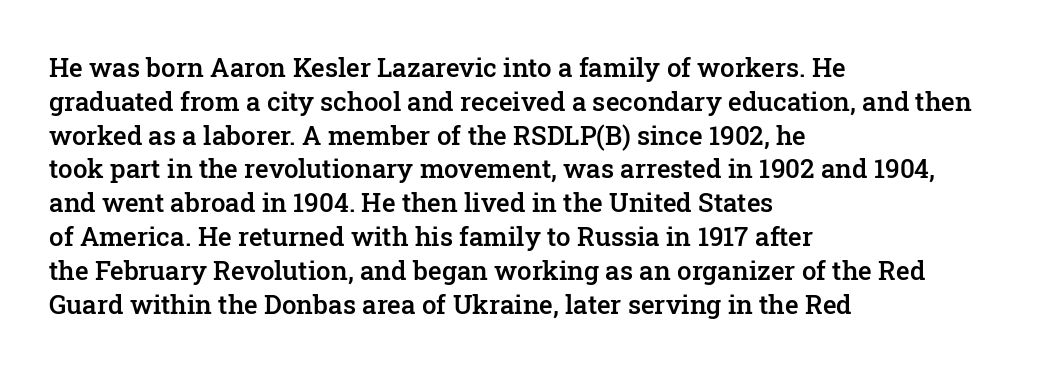
Look at the tracking — it's just the regular setting, nothing added. Line starts are locked; line ends wander. No word sits above an underline. The sample has been set in demibold, a notch under bold.
